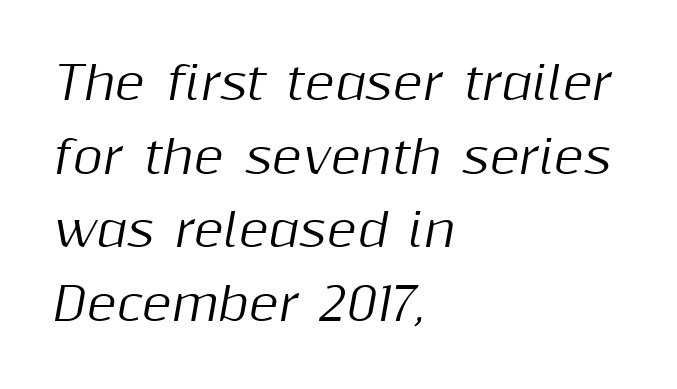
{"italic": "yes", "lean": "right", "slant_degrees": 10, "width": "normal", "stroke_contrast": "medium", "x_height": "medium", "monospaced": "no", "underline": "no", "align": "left", "line_spacing": "normal", "line_spacing_ratio": 1.6, "letter_spacing": "normal", "letter_spacing_em": 0.0, "glyph_px": 46}
